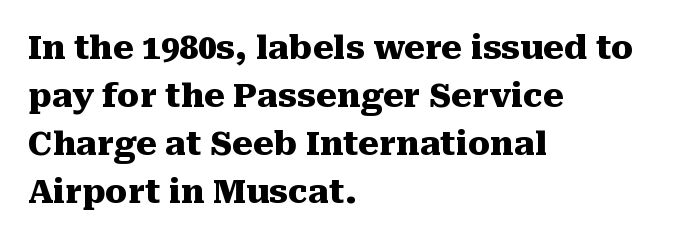
Little horizontal feet cap the strokes, marking this as serif type. Think of a printed novel: that variable character pitch is what you see here. The rendering keeps characters at their native spacing. Characters remain perfectly vertical along every line. Honestly, there is no underline to notice here at all.
